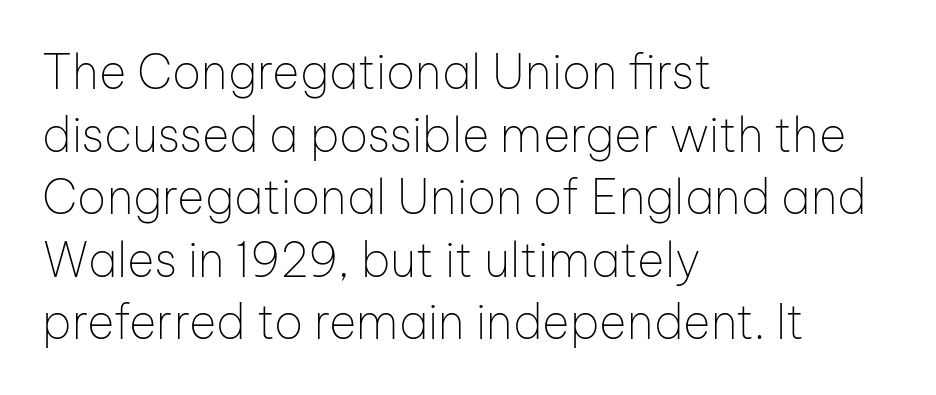
You could not count columns in this text — the font is proportionally spaced. If you drew a ruler down the left edge, every line would touch it. This sample uses an upright cut, with every glyph sitting square on the baseline. Caption: face not bold, strokes unweighted.
